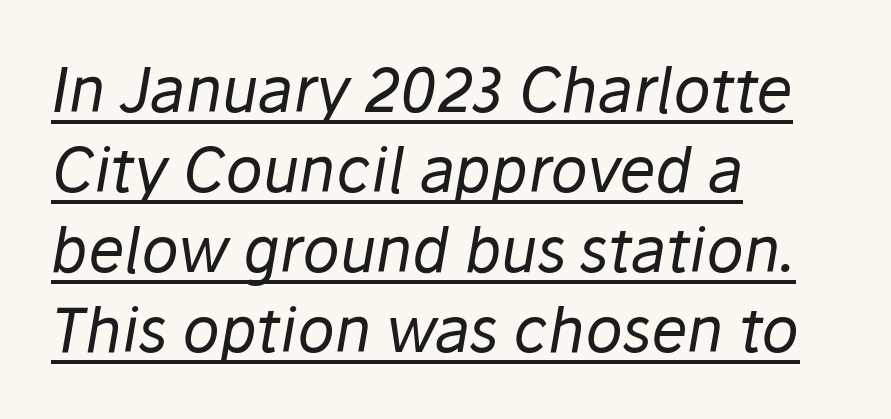
The image shows 61 px regular-weight type, italic (leaning right); set left-aligned, normal line spacing (1.31x), normal letter spacing, underlined; low stroke contrast and a medium x-height.
